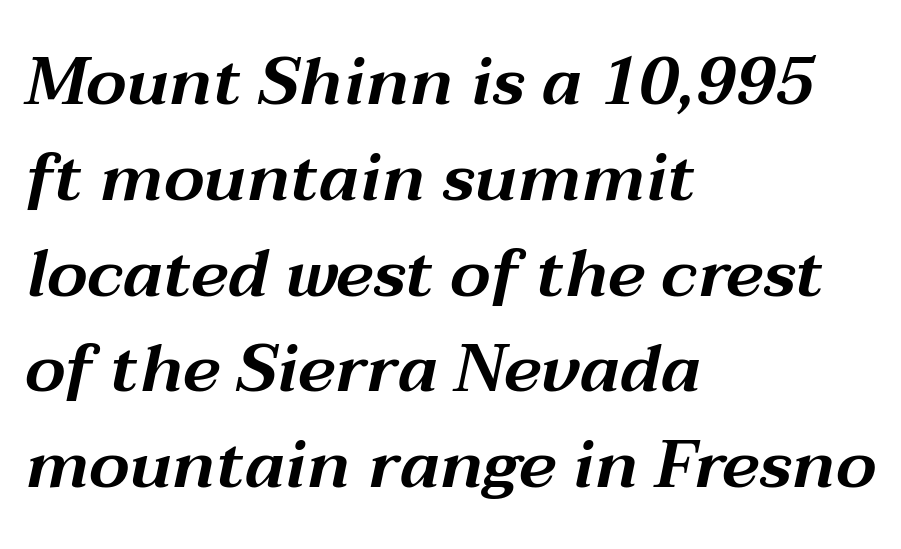
{"italic": "yes", "lean": "right", "slant_degrees": 12, "width": "wide", "stroke_contrast": "medium", "x_height": "medium", "monospaced": "no", "underline": "no", "align": "left", "line_spacing": "normal", "line_spacing_ratio": 1.43, "letter_spacing": "normal", "letter_spacing_em": 0.0, "glyph_px": 67}
